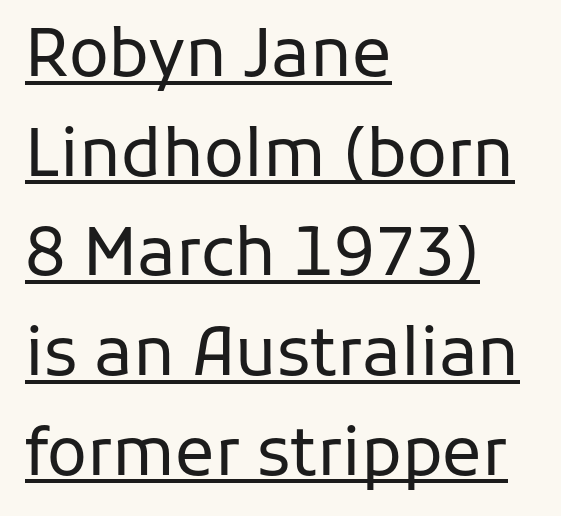
The letterforms sit at book weight or below. The passage shown is typed in a proportional face where columns would drift. This sample carries an underscore along the baseline area. A typesetter would call this zero additional tracking. The type family on display is of the sans-serif kind.
